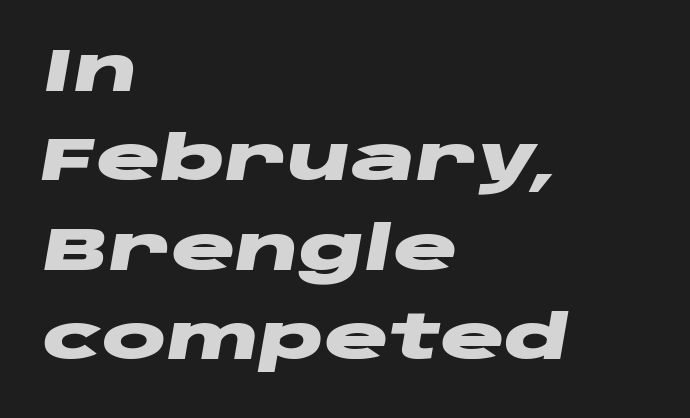
{"italic": "yes", "lean": "right", "slant_degrees": 10, "bold": "yes", "weight": "heavy", "width": "wide", "stroke_contrast": "low", "x_height": "large", "monospaced": "no", "underline": "no", "align": "left", "line_spacing": "normal", "line_spacing_ratio": 1.49, "letter_spacing": "normal", "letter_spacing_em": 0.0, "glyph_px": 60}
